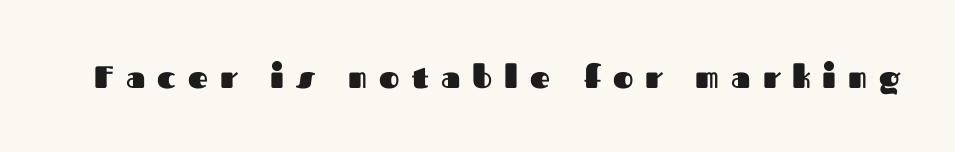
The image shows 31 px heavy sans-serif type, upright; set unusually wide letter spacing (+0.39 em), not underlined; medium stroke contrast and a medium x-height.
